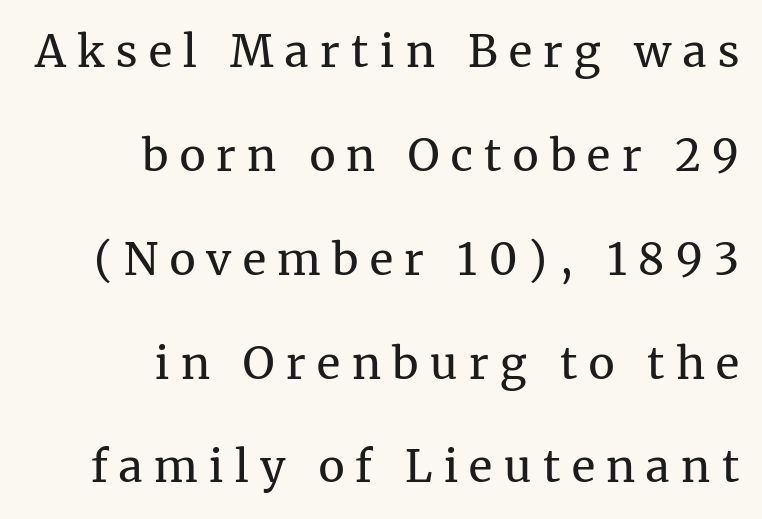
Q: Is the text bold? A: No.
Q: Is the text italic (slanted)? A: No, it is upright.
Q: Is the typeface a serif or a sans-serif typeface? A: Serif.
Q: Is the text underlined? A: No.
Q: How is the paragraph aligned? A: Right-aligned.
Q: Is the spacing between letters normal or unusually wide? A: Unusually wide.
Q: Is the spacing between lines tight, normal or loose? A: Loose.
Q: Width (condensed, normal, or wide)? A: Normal.
Q: Stroke contrast? A: Medium.
Q: x-height? A: Medium.
Q: Monospaced? A: No.
